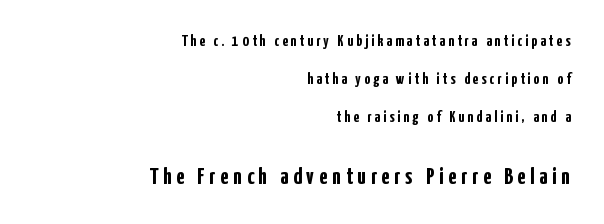
The designer dialed line spacing up above the default. A clean baseline with only descenders dipping below it. These lines have a slow, spaced-out rhythm from letter to letter. Does the weight exceed regular? Yes, all the way to bold. The face used here appears at its bigger size in the lower chunk.
